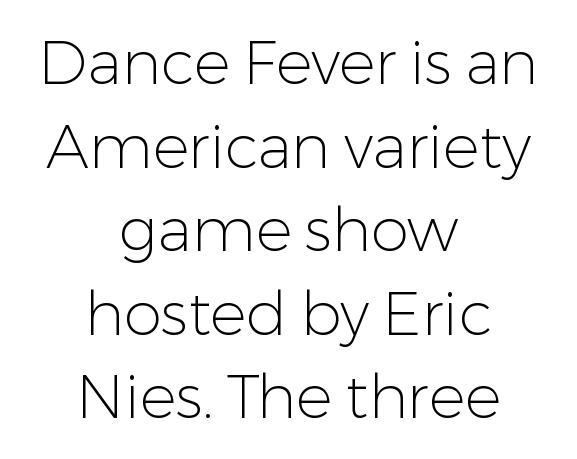
Q: Is the text bold? A: No.
Q: Is the text italic (slanted)? A: No, it is upright.
Q: Is the typeface a serif or a sans-serif typeface? A: Sans-serif.
Q: Is the text underlined? A: No.
Q: How is the paragraph aligned? A: Centered.
Q: Is the spacing between letters normal or unusually wide? A: Normal.
Q: Is the spacing between lines tight, normal or loose? A: Normal.
Q: Width (condensed, normal, or wide)? A: Normal.
Q: Stroke contrast? A: Low.
Q: x-height? A: Medium.
Q: Monospaced? A: No.
